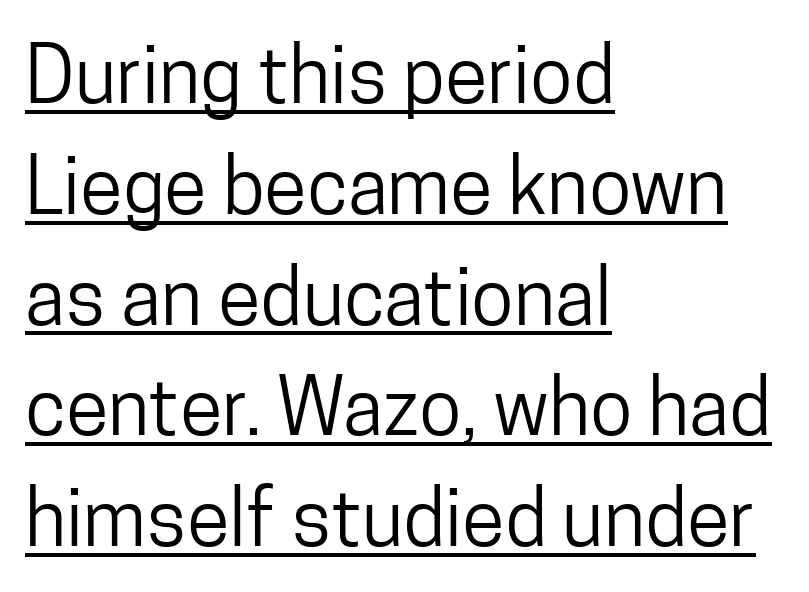
{"serif": "no", "italic": "no", "bold": "no", "weight": "regular", "width": "condensed", "stroke_contrast": "low", "x_height": "medium", "monospaced": "no", "underline": "yes", "align": "left", "line_spacing": "normal", "line_spacing_ratio": 1.42, "letter_spacing": "normal", "letter_spacing_em": 0.0, "glyph_px": 78}
